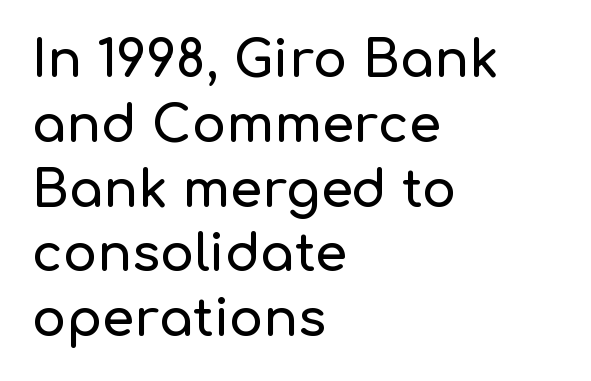
The passage shown has conventional tracking throughout. A typesetter would mark this as roman, not italic. No word sits above an underline. Unlike a traditional serif, this face leaves its strokes unadorned. Typeset ragged right — the left edge is the straight one.
